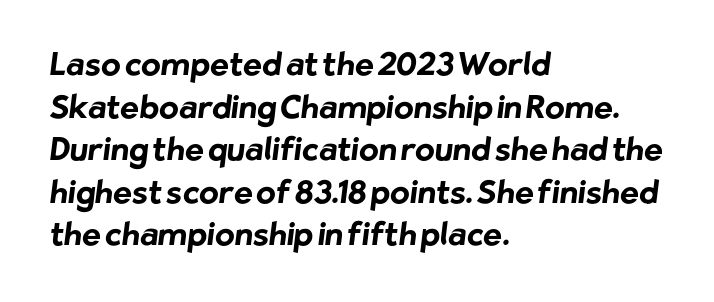
Q: Is the text bold? A: Yes.
Q: Is the typeface a serif or a sans-serif typeface? A: Sans-serif.
Q: Is the text underlined? A: No.
Q: How is the paragraph aligned? A: Left-aligned.
Q: Is the spacing between letters normal or unusually wide? A: Normal.
Q: Is the spacing between lines tight, normal or loose? A: Normal.
Q: Width (condensed, normal, or wide)? A: Normal.
Q: Stroke contrast? A: Low.
Q: x-height? A: Medium.
Q: Monospaced? A: No.
